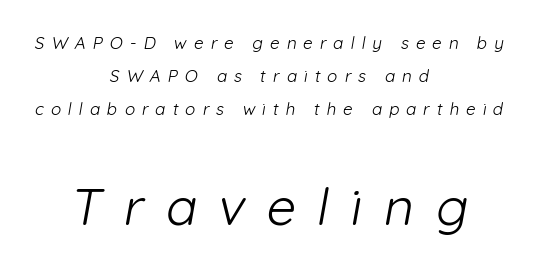
Q: Is the text bold? A: No.
Q: Is the typeface a serif or a sans-serif typeface? A: Sans-serif.
Q: Is the text underlined? A: No.
Q: How is the paragraph aligned? A: Centered.
Q: Is the spacing between letters normal or unusually wide? A: Unusually wide.
Q: Is the spacing between lines tight, normal or loose? A: Loose.
Q: Which block of text is set in a larger size, the first (top) or the second (bottom)? A: The second (bottom) one.
Q: Width (condensed, normal, or wide)? A: Normal.
Q: Stroke contrast? A: Low.
Q: x-height? A: Medium.
Q: Monospaced? A: No.
